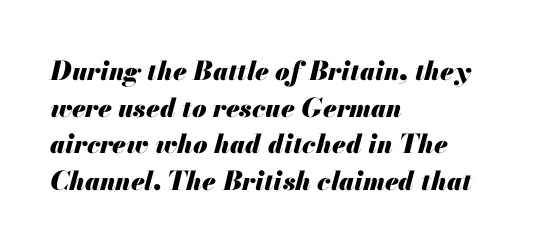
Q: Is the text bold? A: Yes.
Q: Is the text italic (slanted)? A: Yes, it leans right by about 13 degrees.
Q: Is the text underlined? A: No.
Q: How is the paragraph aligned? A: Left-aligned.
Q: Is the spacing between letters normal or unusually wide? A: Normal.
Q: Is the spacing between lines tight, normal or loose? A: Normal.
